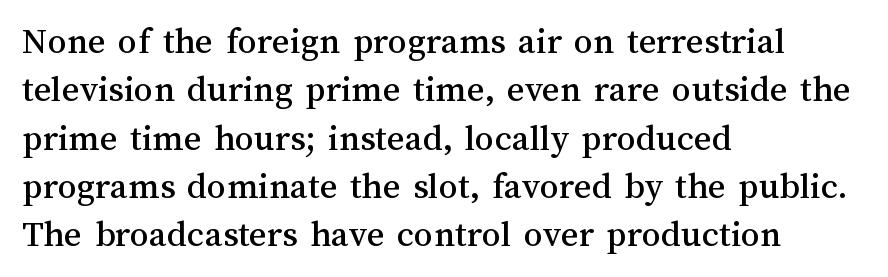
Q: Is the text italic (slanted)? A: No, it is upright.
Q: Is the text underlined? A: No.
Q: How is the paragraph aligned? A: Left-aligned.
Q: Is the spacing between letters normal or unusually wide? A: Normal.
Q: Is the spacing between lines tight, normal or loose? A: Normal.
Q: Width (condensed, normal, or wide)? A: Normal.
Q: Stroke contrast? A: Medium.
Q: x-height? A: Medium.
Q: Monospaced? A: No.
